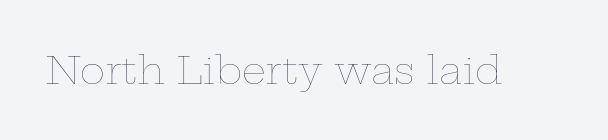
Q: Is the text bold? A: No.
Q: Is the text italic (slanted)? A: No, it is upright.
Q: Is the text underlined? A: No.
Q: Is the spacing between letters normal or unusually wide? A: Normal.
Q: Width (condensed, normal, or wide)? A: Wide.
Q: Stroke contrast? A: Low.
Q: x-height? A: Medium.
Q: Monospaced? A: No.
